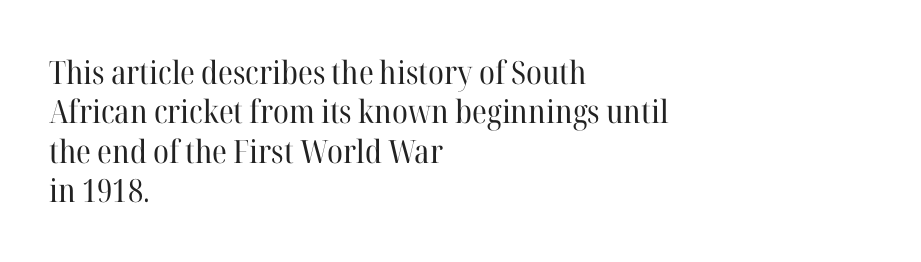
The face used here is proportionally spaced, like ordinary book or web type. The passage shown is not underscored anywhere. The rendering shows small feet on the letterforms — a serif design. Students, note that the glyphs here touch the page at normal intervals. Unbolded letterforms with no extra heft. This is roman type, the default non-slanted kind.
